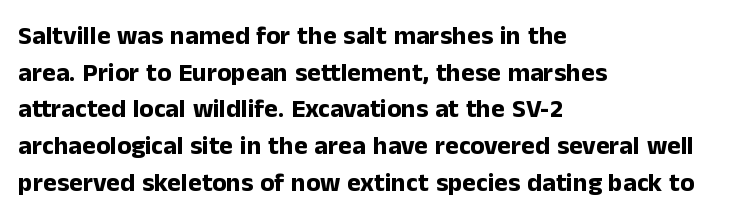
The image shows 26 px bold type, upright; set left-aligned, normal line spacing (1.41x), normal letter spacing, not underlined.
